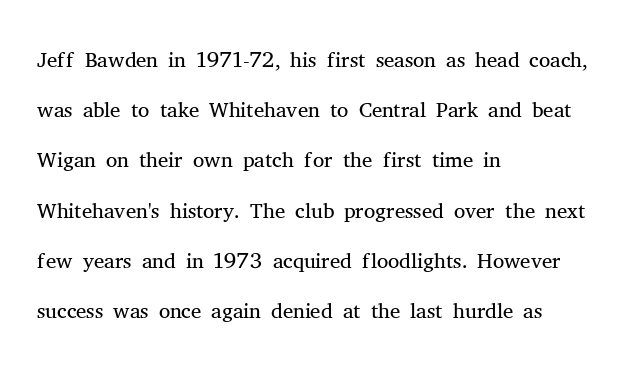
{"serif": "yes", "italic": "no", "bold": "no", "weight": "light", "width": "normal", "stroke_contrast": "medium", "x_height": "medium", "monospaced": "no", "underline": "no", "align": "left", "line_spacing": "normal", "line_spacing_ratio": 1.57, "letter_spacing": "normal", "letter_spacing_em": 0.0, "glyph_px": 32}
